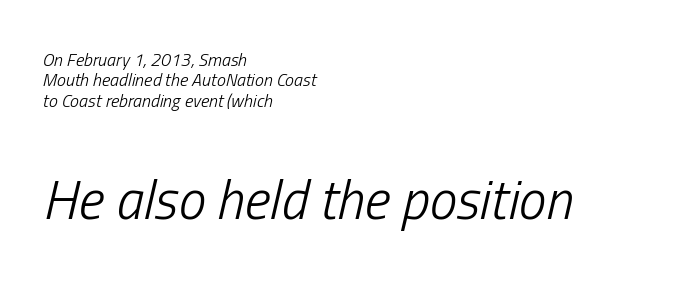
{"italic": "yes", "lean": "right", "slant_degrees": 13, "bold": "no", "weight": "light", "width": "condensed", "stroke_contrast": "low", "x_height": "medium", "monospaced": "no", "underline": "no", "align": "left", "line_spacing": "tight", "line_spacing_ratio": 1.13, "letter_spacing": "normal", "letter_spacing_em": 0.0, "larger_block": "second", "size_ratio": 3.06, "glyph_px": 55}
